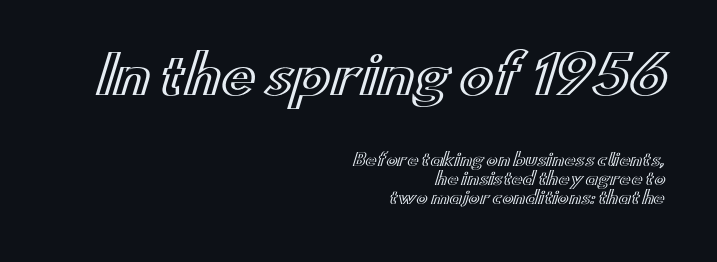
Q: Is the text italic (slanted)? A: Yes.
Q: Is the text underlined? A: No.
Q: How is the paragraph aligned? A: Right-aligned.
Q: Is the spacing between letters normal or unusually wide? A: Normal.
Q: Is the spacing between lines tight, normal or loose? A: Tight.
Q: Which block of text is set in a larger size, the first (top) or the second (bottom)? A: The first (top) one.
Q: Width (condensed, normal, or wide)? A: Wide.
Q: x-height? A: Small.
Q: Monospaced? A: No.
